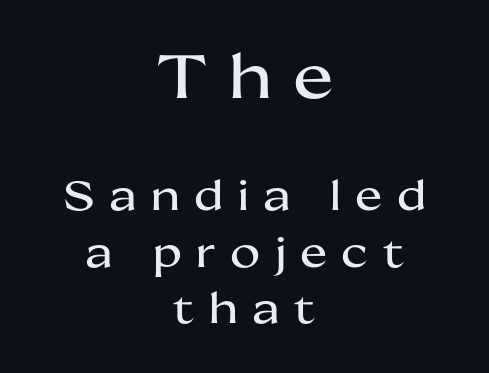
Is this a fixed-width face? No — the glyphs have proportional, varying widths. Unlike italic type, these characters show no tilt at all. In this sample the first text group is rendered at the bigger scale. The line texture is sparse and dotted thanks to wide tracking.
